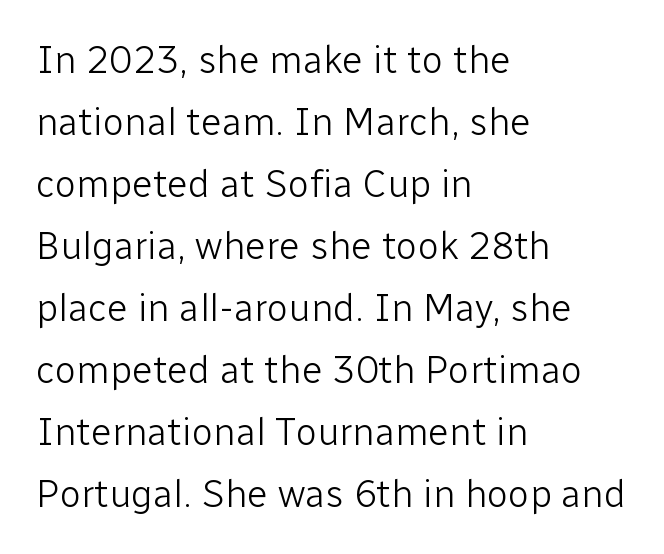
The image shows 39 px light sans-serif type, upright; set left-aligned, normal line spacing (1.59x), normal letter spacing, not underlined; low stroke contrast and a medium x-height.
